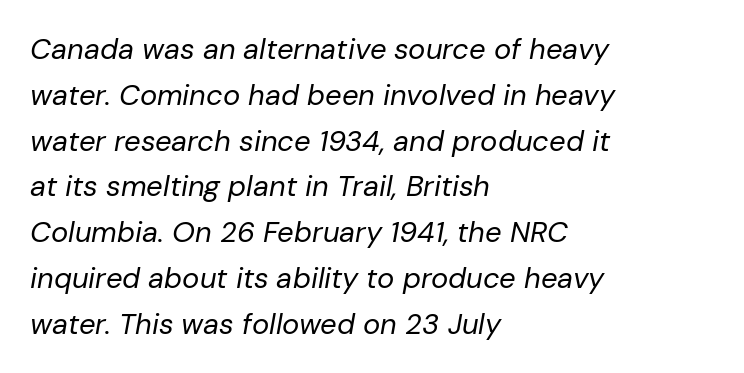
The image shows 29 px regular-weight type, italic (leaning right); set left-aligned, normal line spacing (1.58x), normal letter spacing, not underlined; low stroke contrast and a medium x-height.
